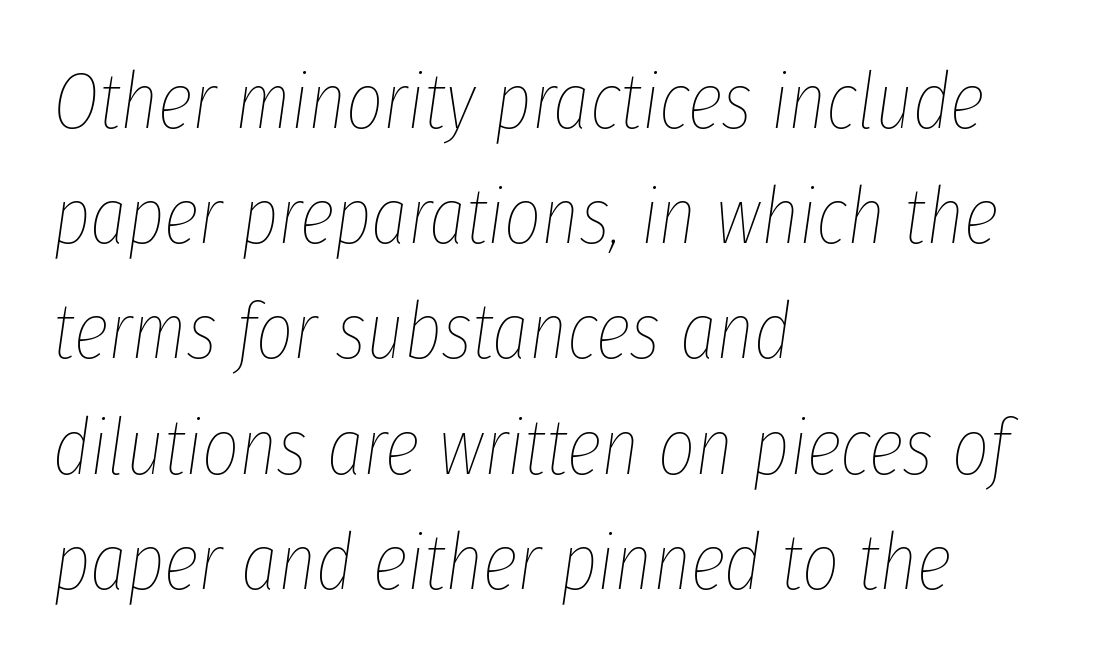
{"italic": "yes", "lean": "right", "slant_degrees": 8, "bold": "no", "weight": "thin", "width": "condensed", "stroke_contrast": "low", "x_height": "medium", "monospaced": "no", "underline": "no", "align": "left", "line_spacing": "normal", "line_spacing_ratio": 1.44, "letter_spacing": "normal", "letter_spacing_em": 0.0, "glyph_px": 80}
